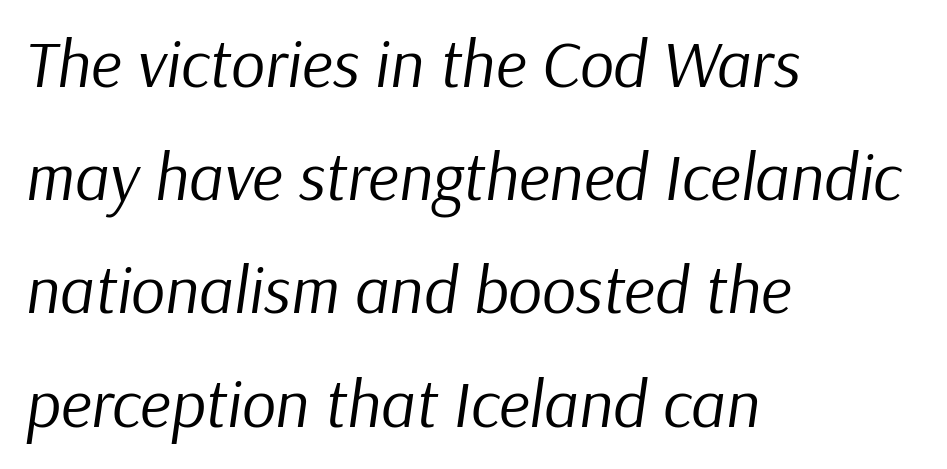
Q: Is the text bold? A: No.
Q: Is the text italic (slanted)? A: Yes, it leans right by about 9 degrees.
Q: Is the text underlined? A: No.
Q: How is the paragraph aligned? A: Left-aligned.
Q: Is the spacing between letters normal or unusually wide? A: Normal.
Q: Is the spacing between lines tight, normal or loose? A: Normal.
Q: Width (condensed, normal, or wide)? A: Normal.
Q: Stroke contrast? A: Low.
Q: x-height? A: Medium.
Q: Monospaced? A: No.
